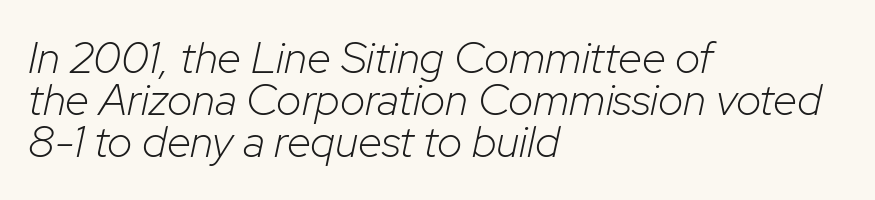
The vertical gap from one line to the next is small. Weight: in the light-to-regular range. Here the glyphs are tracked normally, forming tight word shapes. Check the space under the baseline: it is left empty.
